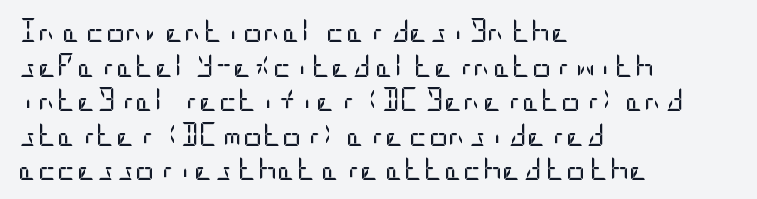
The image shows 24 px text type, upright; set left-aligned, normal line spacing (1.44x), normal letter spacing, not underlined.
